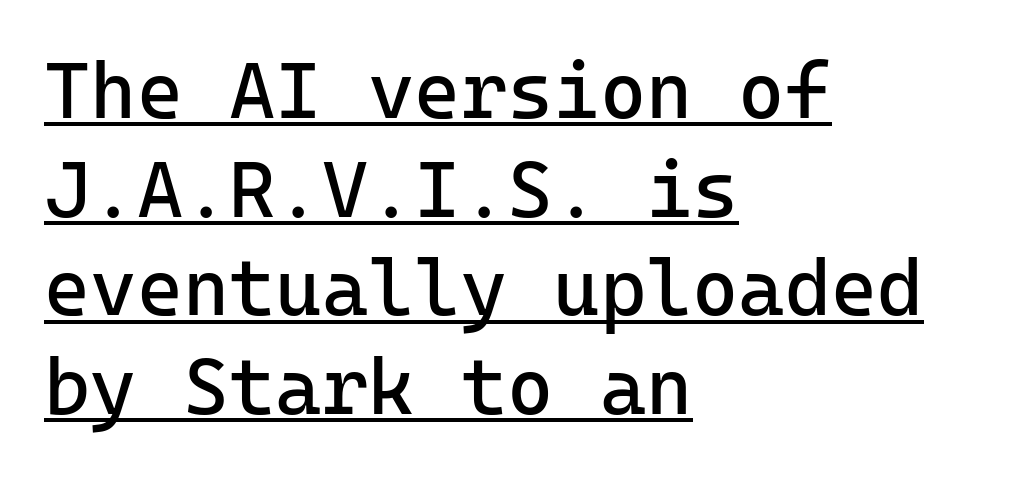
Q: Is the text bold? A: No.
Q: Is the text italic (slanted)? A: No, it is upright.
Q: Is the typeface a serif or a sans-serif typeface? A: Sans-serif.
Q: Is the text underlined? A: Yes.
Q: How is the paragraph aligned? A: Left-aligned.
Q: Is the spacing between letters normal or unusually wide? A: Normal.
Q: Is the spacing between lines tight, normal or loose? A: Normal.
Q: Width (condensed, normal, or wide)? A: Normal.
Q: Stroke contrast? A: Low.
Q: x-height? A: Medium.
Q: Monospaced? A: Yes.
